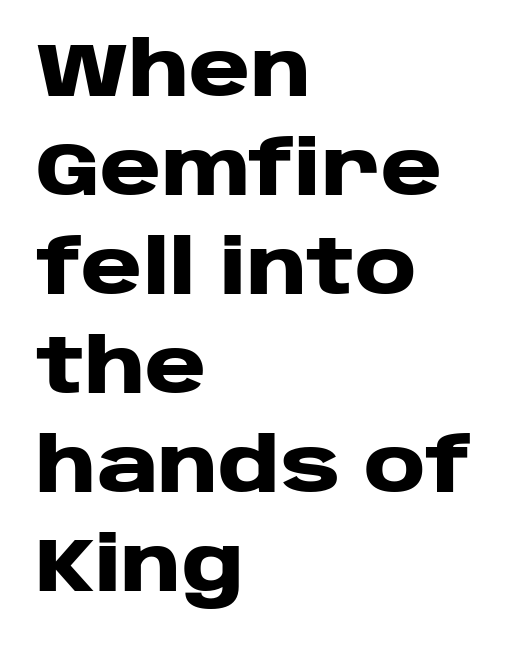
The glyphs have the mass of a bold cut. Regarding serifs, this sample does without them. Character widths vary here, with narrow letters taking less room than wide ones. Clear beneath every line of the passage. A normal amount of white space separates one row of letters from the next.
